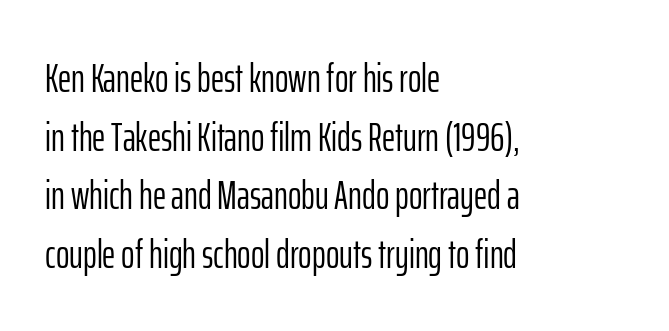
Decoration check: the copy has no underline. The paragraph has a hard left edge and a soft right edge. You can tell from the bare stems that sans-serif type was used. Does the lettering tilt? It doesn't — this is upright.
